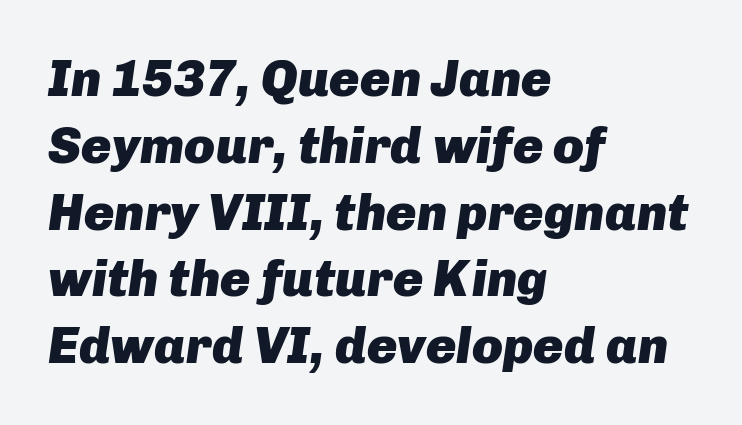
Here the designer chose a conventional face with non-uniform glyph widths. Typeset ragged right — the left edge is the straight one. The face used here is rendered with its standard letterfit. How heavy is the stroke? Heavy — this is a bold. Words float on clear page, feet unadorned. This is oblique type, the kind used for emphasis or titles.
